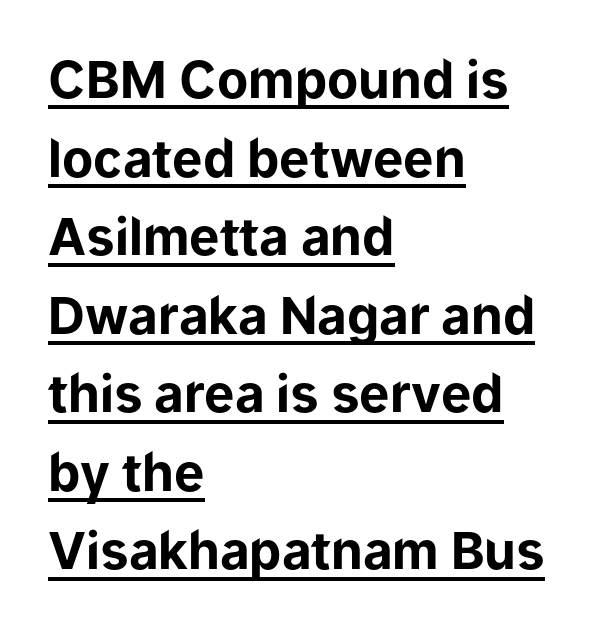
{"serif": "no", "italic": "no", "bold": "yes", "weight": "bold", "width": "normal", "stroke_contrast": "low", "x_height": "medium", "monospaced": "no", "underline": "yes", "align": "left", "line_spacing": "normal", "line_spacing_ratio": 1.54, "letter_spacing": "normal", "letter_spacing_em": 0.0, "glyph_px": 51}
